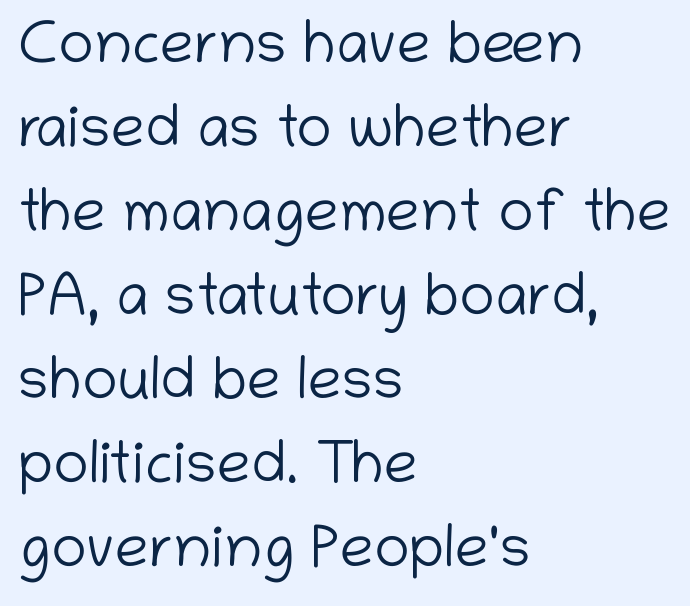
The typeface has the unassuming heft of standard copy or less. Students, note that the glyphs here touch the page at normal intervals. The glyphs are unaccompanied by any horizontal stroke below them. Nothing sits at the stroke ends, so this counts as sans-serif.
